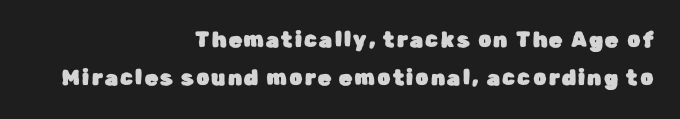
{"italic": "no", "underline": "no", "align": "right", "line_spacing_ratio": 1.83, "glyph_px": 21}
